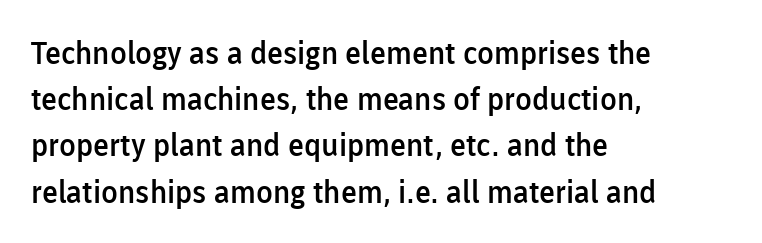
Q: Is the text bold? A: Semi-bold.
Q: Is the text italic (slanted)? A: No, it is upright.
Q: Is the typeface a serif or a sans-serif typeface? A: Sans-serif.
Q: Is the text underlined? A: No.
Q: How is the paragraph aligned? A: Left-aligned.
Q: Is the spacing between letters normal or unusually wide? A: Normal.
Q: Is the spacing between lines tight, normal or loose? A: Normal.
Q: Width (condensed, normal, or wide)? A: Normal.
Q: Stroke contrast? A: Low.
Q: x-height? A: Medium.
Q: Monospaced? A: No.
